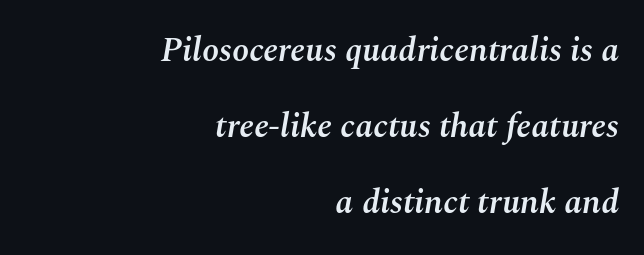
A semibold gives these letters moderate extra thickness, short of bold. The rendering uses a large line-height, opening up the rows. You could not count columns in this text — the font is proportionally spaced. No word sits above an underline.
